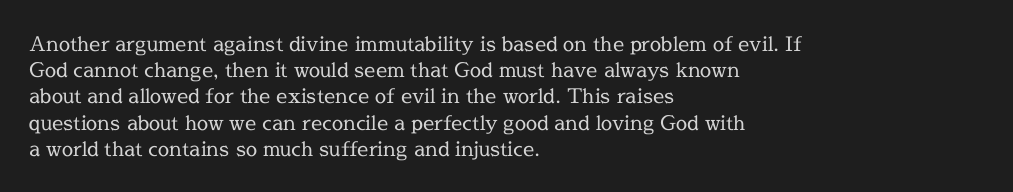
{"italic": "no", "bold": "no", "underline": "no", "align": "left", "line_spacing": "normal", "line_spacing_ratio": 1.31, "letter_spacing": "normal", "letter_spacing_em": 0.0, "glyph_px": 20}
